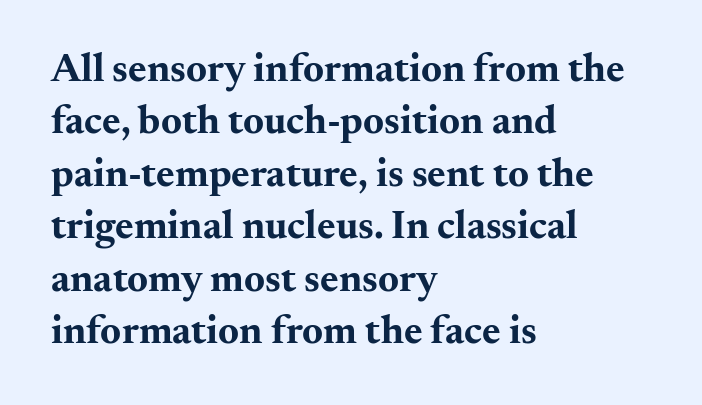
{"serif": "yes", "italic": "no", "bold": "yes", "weight": "bold", "width": "wide", "stroke_contrast": "medium", "x_height": "small", "monospaced": "no", "underline": "no", "align": "left", "line_spacing": "normal", "line_spacing_ratio": 1.31, "letter_spacing": "normal", "letter_spacing_em": 0.0, "glyph_px": 40}
